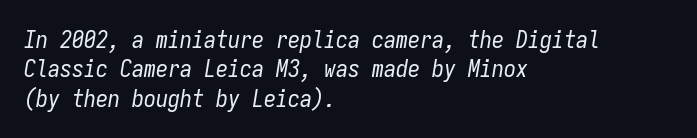
Glyph-to-glyph distance matches everyday printed text. Beneath every word, the page is bare. When letters slant like this, we call the style italic. Caption: face not bold, strokes unweighted.
